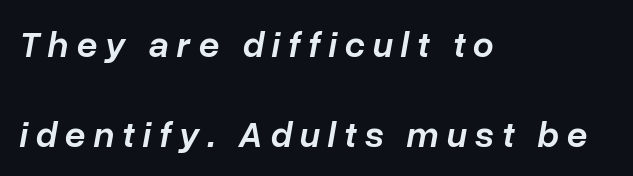
Designer's note — italics engaged. Is this a fixed-width face? No — the glyphs have proportional, varying widths. The gap between lines stays unmarked. Its strokes are somewhat broadened, the hallmark of semibold type. The face used here is rendered with a markedly widened letterfit.
